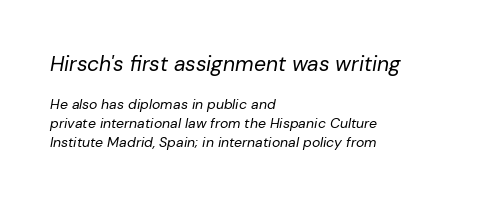
The image shows 21 px text type, italic (leaning right); set left-aligned, normal line spacing (1.36x), normal letter spacing, not underlined; the first (top) block is 1.5x larger.
